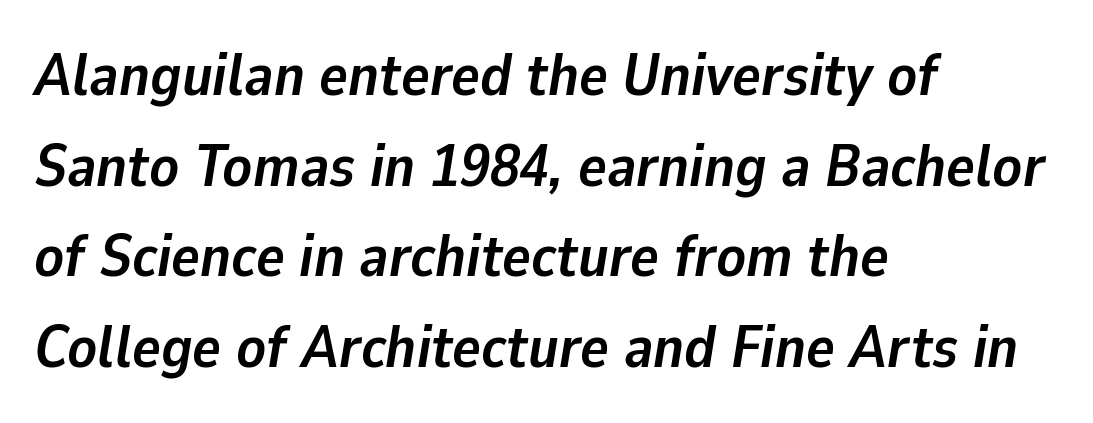
{"italic": "yes", "lean": "right", "slant_degrees": 9, "bold": "yes", "weight": "semibold", "width": "normal", "stroke_contrast": "low", "x_height": "medium", "monospaced": "no", "underline": "no", "align": "left", "line_spacing": "normal", "line_spacing_ratio": 1.51, "letter_spacing": "normal", "letter_spacing_em": 0.0, "glyph_px": 60}
